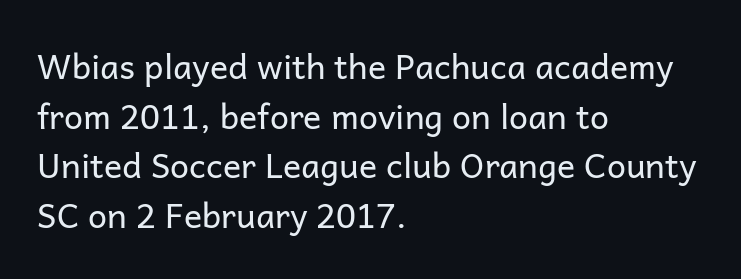
Reading down the column, the eye jumps a familiar distance to each next line. No chunkiness to these letters — they're not bold. Italic? Not at all — the glyphs are vertical. Each letter keeps its own natural width here, so spacing adapts to shape.
